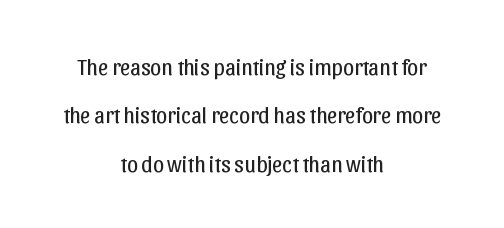
Line spacing here is loose. The foot of each line stays bare and open. The weight would be labelled regular, book, light, or lighter still. Where is the straight margin? There isn't one; the lines are centered.
